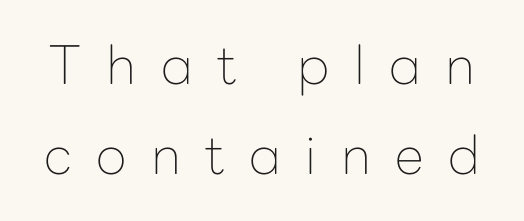
Q: Is the text bold? A: No.
Q: Is the text italic (slanted)? A: No, it is upright.
Q: Is the typeface a serif or a sans-serif typeface? A: Sans-serif.
Q: Is the text underlined? A: No.
Q: Is the spacing between letters normal or unusually wide? A: Unusually wide.
Q: Is the spacing between lines tight, normal or loose? A: Normal.
Q: Width (condensed, normal, or wide)? A: Normal.
Q: Stroke contrast? A: Low.
Q: x-height? A: Medium.
Q: Monospaced? A: No.
